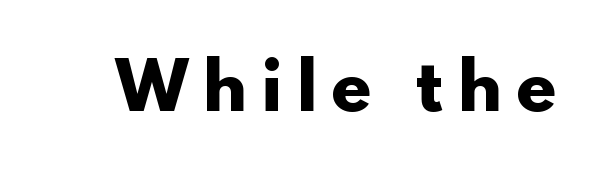
Proportional: the letters do not fall into vertical columns. Notice how thick the strokes are: this is what a full bold looks like. Nope, not italic — everything's standing straight. Only glyphs here, with clear space below each row. In terms of letterform style, serifs are entirely absent.
